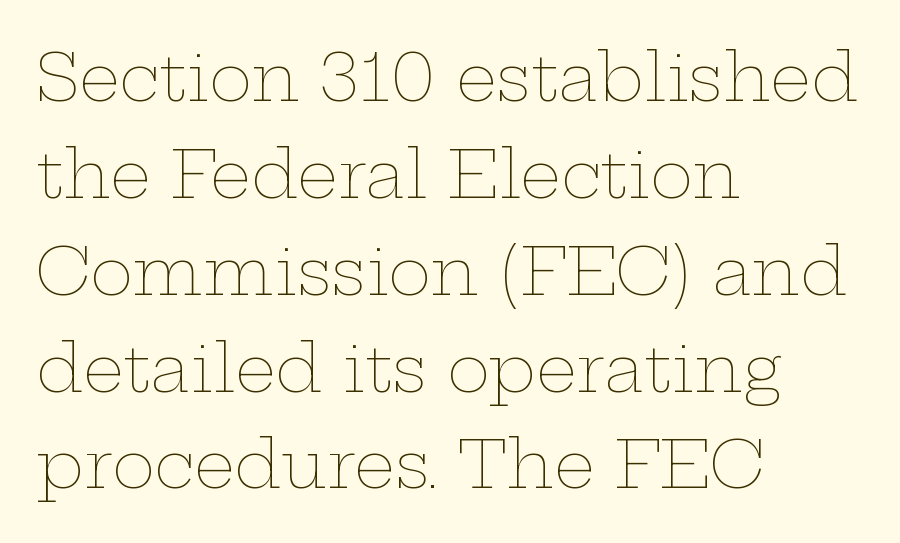
{"italic": "no", "bold": "no", "weight": "thin", "width": "wide", "stroke_contrast": "low", "x_height": "medium", "monospaced": "no", "underline": "no", "align": "left", "line_spacing": "normal", "line_spacing_ratio": 1.49, "letter_spacing": "normal", "letter_spacing_em": 0.0, "glyph_px": 65}
